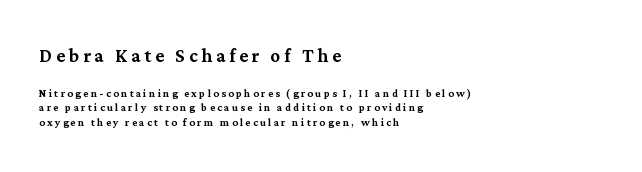
The image shows 24 px text type, upright; set left-aligned, tight line spacing (1.03x), not underlined; the first (top) block is 1.71x larger.
